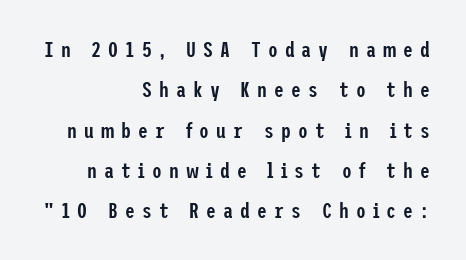
{"italic": "no", "bold": "semi", "underline": "no", "align": "right", "line_spacing_ratio": 1.83, "letter_spacing": "wide", "letter_spacing_em": 0.32, "glyph_px": 22}
